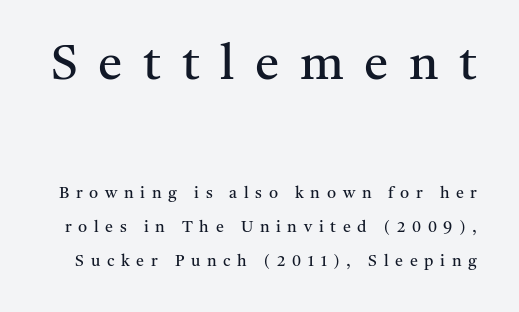
Q: Is the text bold? A: No.
Q: Is the text italic (slanted)? A: No, it is upright.
Q: Is the typeface a serif or a sans-serif typeface? A: Serif.
Q: Is the text underlined? A: No.
Q: Is the spacing between letters normal or unusually wide? A: Unusually wide.
Q: Is the spacing between lines tight, normal or loose? A: Loose.
Q: Which block of text is set in a larger size, the first (top) or the second (bottom)? A: The first (top) one.
Q: Width (condensed, normal, or wide)? A: Normal.
Q: Stroke contrast? A: Medium.
Q: x-height? A: Medium.
Q: Monospaced? A: No.
